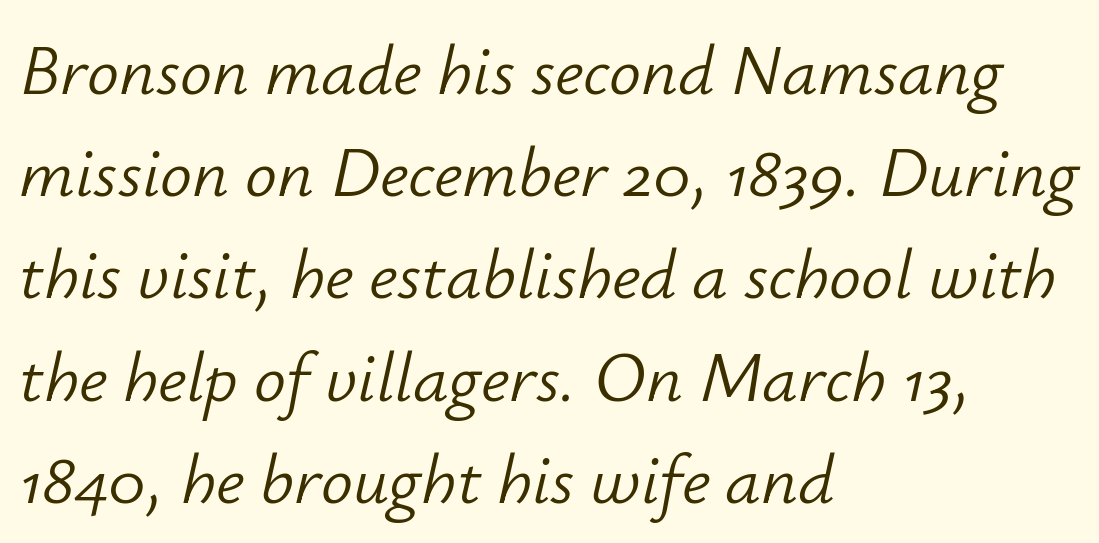
Q: Is the text bold? A: No.
Q: Is the text italic (slanted)? A: Yes, it leans right by about 12 degrees.
Q: Is the text underlined? A: No.
Q: How is the paragraph aligned? A: Left-aligned.
Q: Is the spacing between letters normal or unusually wide? A: Normal.
Q: Is the spacing between lines tight, normal or loose? A: Normal.
Q: Width (condensed, normal, or wide)? A: Normal.
Q: Stroke contrast? A: Low.
Q: x-height? A: Small.
Q: Monospaced? A: No.
